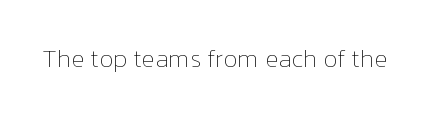
The rendering keeps characters at their native spacing. The font sits on the lighter half of the weight spectrum, regular included. Quick note: underline off. Is there any slant? The stems are plumb.
